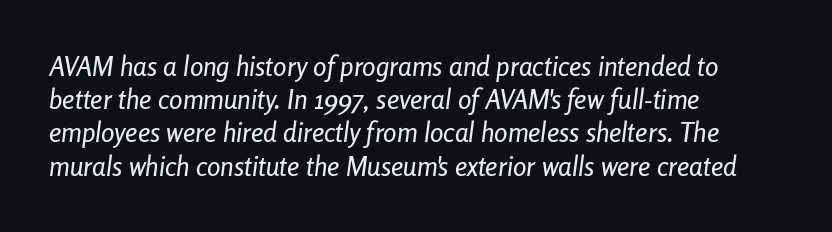
Q: Is the text italic (slanted)? A: Yes, it leans right by about 8 degrees.
Q: Is the text underlined? A: No.
Q: How is the paragraph aligned? A: Left-aligned.
Q: Is the spacing between letters normal or unusually wide? A: Normal.
